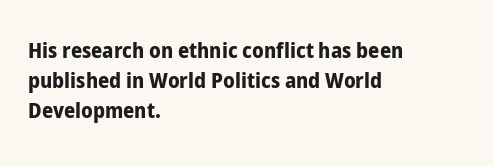
The image shows 22 px bold type, upright; set left-aligned, normal line spacing (1.37x), normal letter spacing, not underlined.
